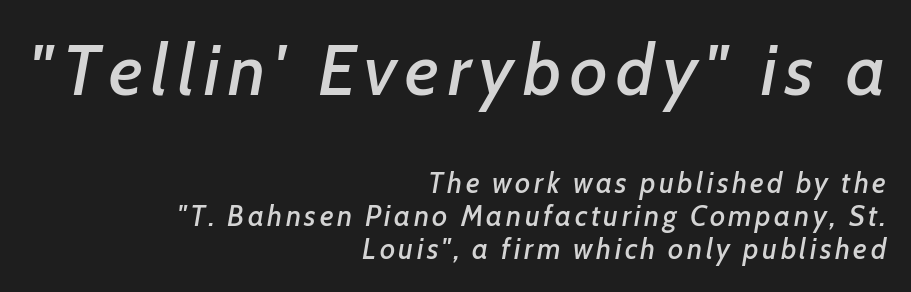
Q: Is the text italic (slanted)? A: Yes, it leans right by about 7 degrees.
Q: Is the text underlined? A: No.
Q: How is the paragraph aligned? A: Right-aligned.
Q: Is the spacing between lines tight, normal or loose? A: Tight.
Q: Which block of text is set in a larger size, the first (top) or the second (bottom)? A: The first (top) one.
Q: Width (condensed, normal, or wide)? A: Normal.
Q: Stroke contrast? A: Low.
Q: x-height? A: Medium.
Q: Monospaced? A: No.
